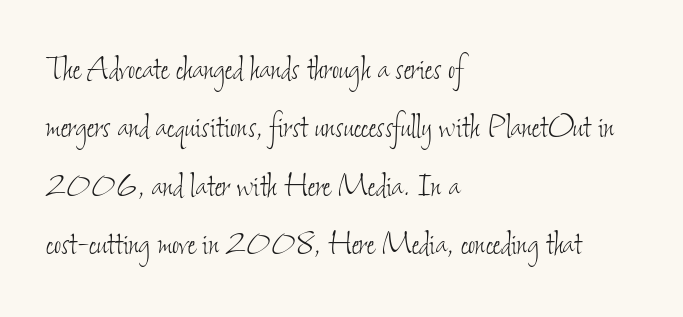
Varying glyph widths throughout — classic text-font behaviour. Nobody drew a line under any word here. Compared with a typical body face, this is equally light or lighter still. If you measured baseline to baseline, you'd find a middling distance. The tracking reads as untouched default to a designer's eye. The ragged edge is on the right, which tells us the setting is flush left.
